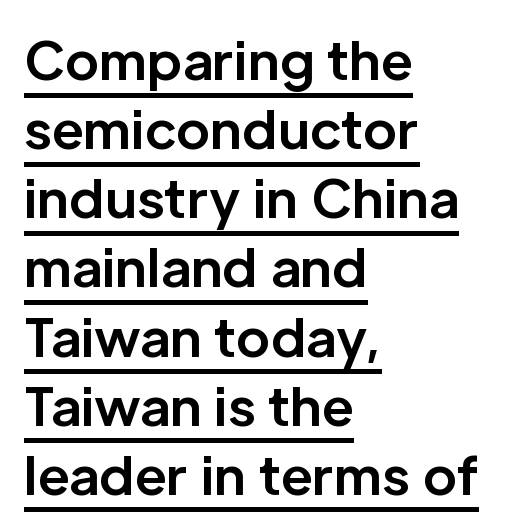
Q: Is the text bold? A: Yes.
Q: Is the text italic (slanted)? A: No, it is upright.
Q: Is the typeface a serif or a sans-serif typeface? A: Sans-serif.
Q: Is the text underlined? A: Yes.
Q: How is the paragraph aligned? A: Left-aligned.
Q: Is the spacing between letters normal or unusually wide? A: Normal.
Q: Is the spacing between lines tight, normal or loose? A: Normal.
Q: Width (condensed, normal, or wide)? A: Normal.
Q: Stroke contrast? A: Low.
Q: x-height? A: Medium.
Q: Monospaced? A: No.
